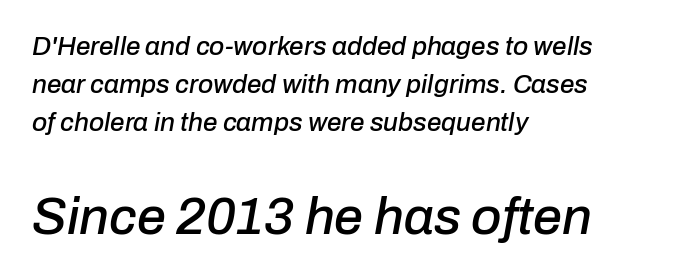
The image shows 52 px text type, italic (leaning right); set left-aligned, normal line spacing (1.47x), normal letter spacing, not underlined; the second (bottom) block is 2.0x larger; low stroke contrast and a medium x-height.
